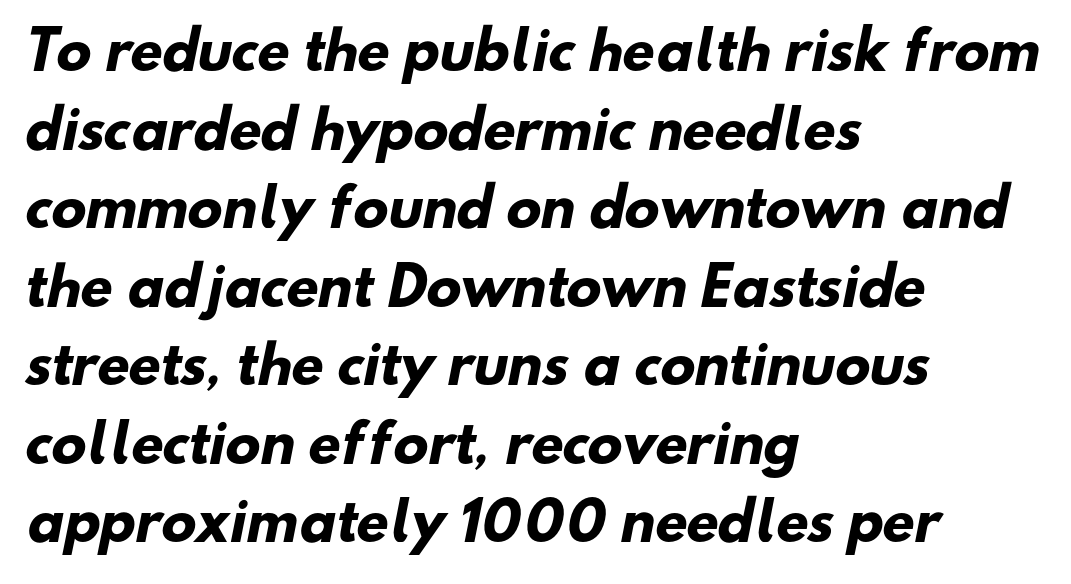
Q: Is the text bold? A: Yes.
Q: Is the typeface a serif or a sans-serif typeface? A: Sans-serif.
Q: Is the text underlined? A: No.
Q: How is the paragraph aligned? A: Left-aligned.
Q: Is the spacing between letters normal or unusually wide? A: Normal.
Q: Is the spacing between lines tight, normal or loose? A: Normal.
Q: Width (condensed, normal, or wide)? A: Normal.
Q: Stroke contrast? A: Low.
Q: x-height? A: Small.
Q: Monospaced? A: No.
